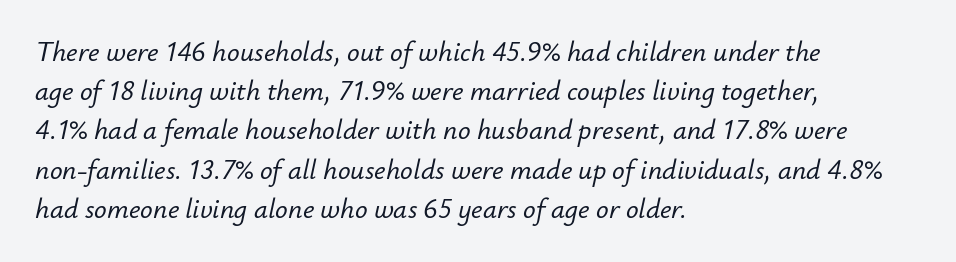
Q: Is the text italic (slanted)? A: Yes, it leans right by about 12 degrees.
Q: Is the text underlined? A: No.
Q: How is the paragraph aligned? A: Left-aligned.
Q: Is the spacing between letters normal or unusually wide? A: Normal.
Q: Is the spacing between lines tight, normal or loose? A: Normal.
Q: Width (condensed, normal, or wide)? A: Normal.
Q: Stroke contrast? A: Low.
Q: x-height? A: Small.
Q: Monospaced? A: No.
